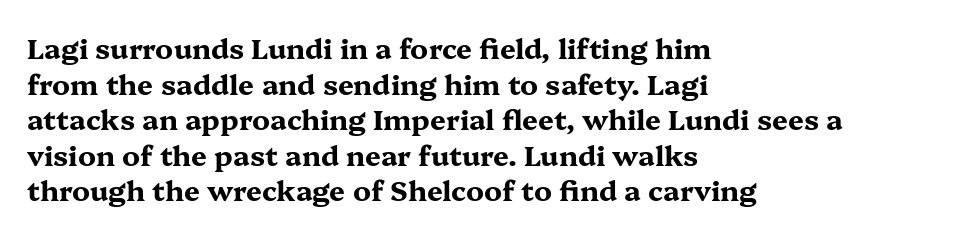
Q: Is the text bold? A: Yes.
Q: Is the text italic (slanted)? A: No, it is upright.
Q: Is the typeface a serif or a sans-serif typeface? A: Serif.
Q: Is the text underlined? A: No.
Q: How is the paragraph aligned? A: Left-aligned.
Q: Is the spacing between letters normal or unusually wide? A: Normal.
Q: Is the spacing between lines tight, normal or loose? A: Normal.
Q: Width (condensed, normal, or wide)? A: Wide.
Q: Stroke contrast? A: Medium.
Q: x-height? A: Medium.
Q: Monospaced? A: No.
